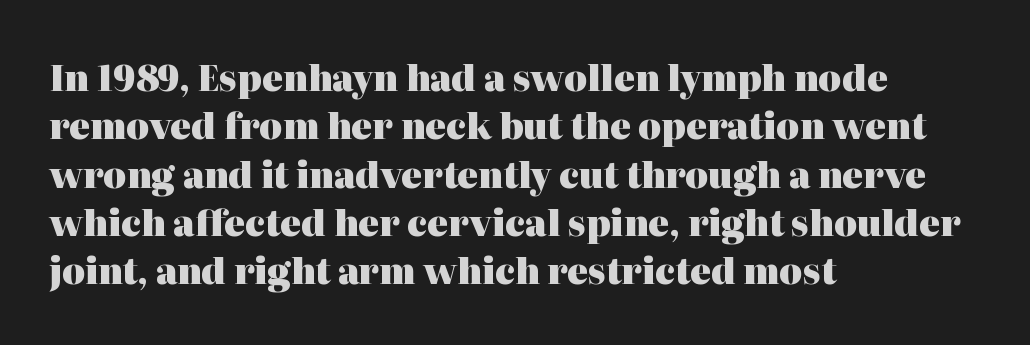
The face used here is seriffed, in the tradition of book romans. Check under the words: just untouched page. Nothing unusual about the tracking: characters are spaced as the font intends. The lines are quadded left. The letters stand straight up with perfectly vertical stems. Does the weight exceed regular? Yes, all the way to bold.
